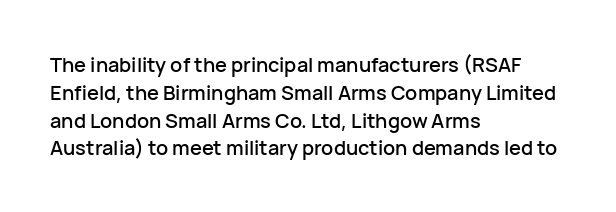
The image shows 20 px text type, upright; set left-aligned, normal line spacing (1.39x), normal letter spacing, not underlined.
